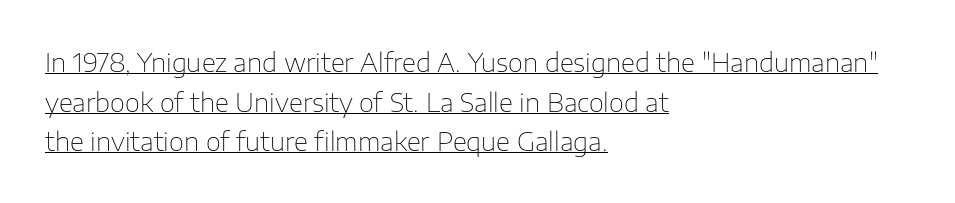
Q: Is the text bold? A: No.
Q: Is the text italic (slanted)? A: No, it is upright.
Q: Is the text underlined? A: Yes.
Q: How is the paragraph aligned? A: Left-aligned.
Q: Is the spacing between letters normal or unusually wide? A: Normal.
Q: Is the spacing between lines tight, normal or loose? A: Normal.
